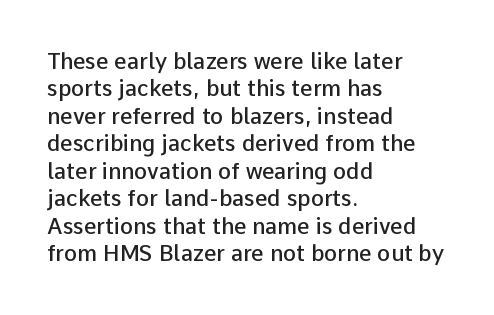
Q: Is the text bold? A: Semi-bold.
Q: Is the text italic (slanted)? A: No, it is upright.
Q: Is the text underlined? A: No.
Q: How is the paragraph aligned? A: Left-aligned.
Q: Is the spacing between letters normal or unusually wide? A: Normal.
Q: Is the spacing between lines tight, normal or loose? A: Normal.
